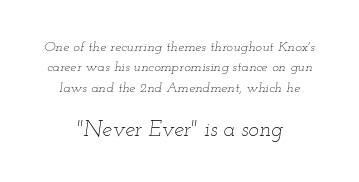
Q: Is the text bold? A: No.
Q: Is the text italic (slanted)? A: Yes, it leans right by about 12 degrees.
Q: Is the text underlined? A: No.
Q: How is the paragraph aligned? A: Centered.
Q: Is the spacing between letters normal or unusually wide? A: Normal.
Q: Is the spacing between lines tight, normal or loose? A: Normal.
Q: Which block of text is set in a larger size, the first (top) or the second (bottom)? A: The second (bottom) one.
